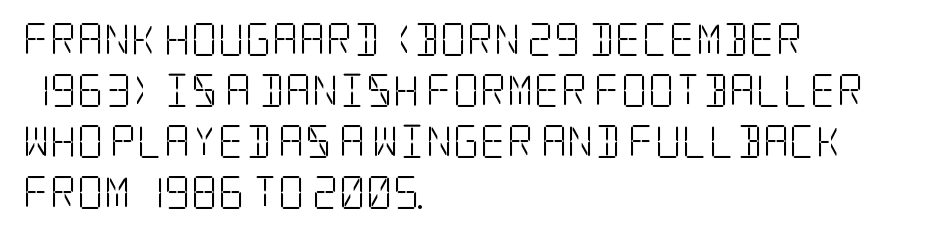
Q: Is the text bold? A: No.
Q: Is the text italic (slanted)? A: No, it is upright.
Q: Is the typeface a serif or a sans-serif typeface? A: Serif.
Q: Is the text underlined? A: No.
Q: How is the paragraph aligned? A: Left-aligned.
Q: Is the spacing between letters normal or unusually wide? A: Normal.
Q: Is the spacing between lines tight, normal or loose? A: Normal.
Q: Width (condensed, normal, or wide)? A: Condensed.
Q: Stroke contrast? A: Low.
Q: x-height? A: Large.
